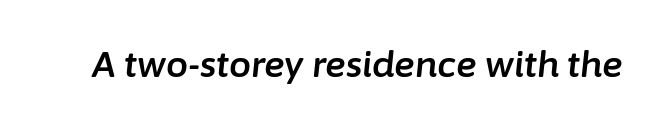
Q: Is the text italic (slanted)? A: Yes, it leans right by about 6 degrees.
Q: Is the text underlined? A: No.
Q: Is the spacing between letters normal or unusually wide? A: Normal.
Q: Width (condensed, normal, or wide)? A: Normal.
Q: Stroke contrast? A: Low.
Q: x-height? A: Medium.
Q: Monospaced? A: No.
